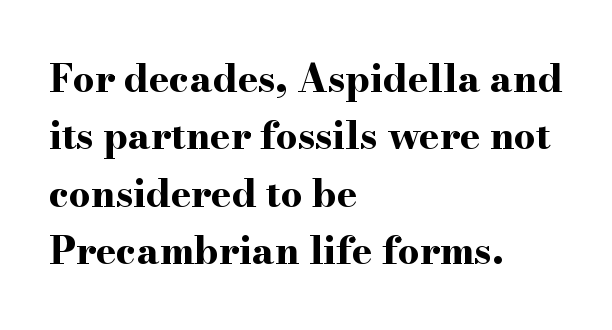
Q: Is the text bold? A: Yes.
Q: Is the text italic (slanted)? A: No, it is upright.
Q: Is the typeface a serif or a sans-serif typeface? A: Serif.
Q: Is the text underlined? A: No.
Q: How is the paragraph aligned? A: Left-aligned.
Q: Is the spacing between letters normal or unusually wide? A: Normal.
Q: Is the spacing between lines tight, normal or loose? A: Normal.
Q: Width (condensed, normal, or wide)? A: Wide.
Q: Stroke contrast? A: High.
Q: x-height? A: Small.
Q: Monospaced? A: No.
